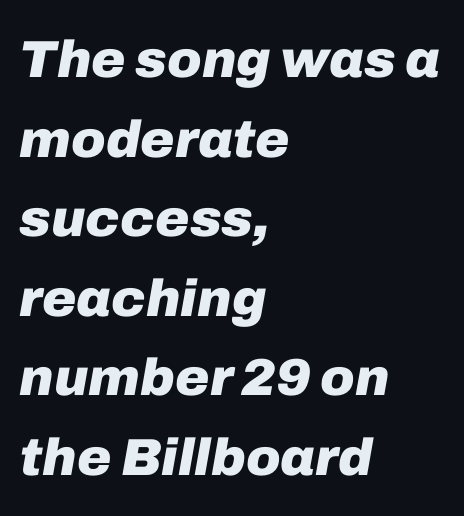
{"italic": "yes", "lean": "right", "slant_degrees": 10, "bold": "yes", "weight": "heavy", "width": "normal", "stroke_contrast": "low", "x_height": "medium", "monospaced": "no", "underline": "no", "align": "left", "line_spacing": "normal", "line_spacing_ratio": 1.53, "letter_spacing": "normal", "letter_spacing_em": 0.0, "glyph_px": 52}
